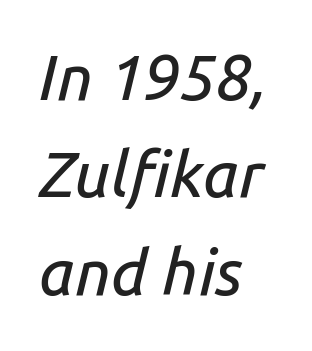
Which margin do the lines hug? The left one — the right edge is uneven. The font's italic variant was chosen for this text. What stands out about the letter spacing? Nothing — it is the standard amount. Interline gaps are of average width in this sample. Anything drawn beneath the words? Only blank space.
